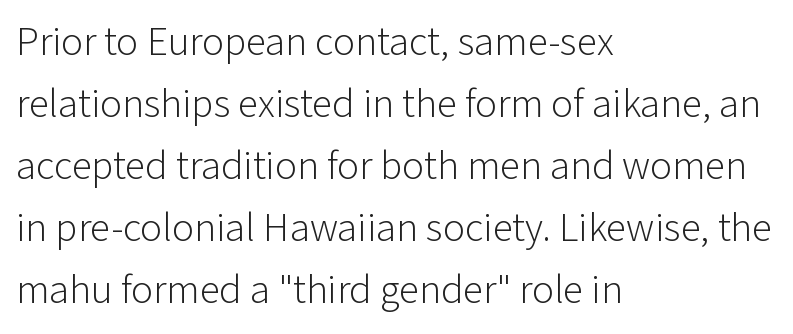
This sample has the flowing, uneven cadence of proportional lettering. Any mark beneath the type? The region is blank. Reading down the column, the eye jumps a familiar distance to each next line. Reading down the block, your eye returns to a fixed left position each line. Heft: none added — not bold. The specimen reads as upright at a glance.
